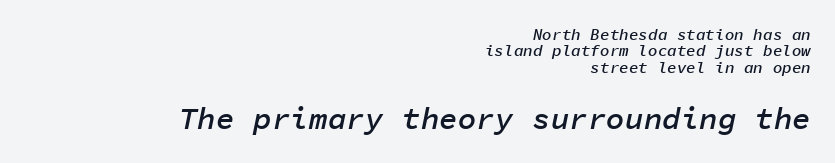
The image shows 31 px semibold type, italic (leaning right), monospaced; set right-aligned, tight line spacing (1.03x), normal letter spacing, not underlined; the second (bottom) block is 1.94x larger; low stroke contrast and a medium x-height.
